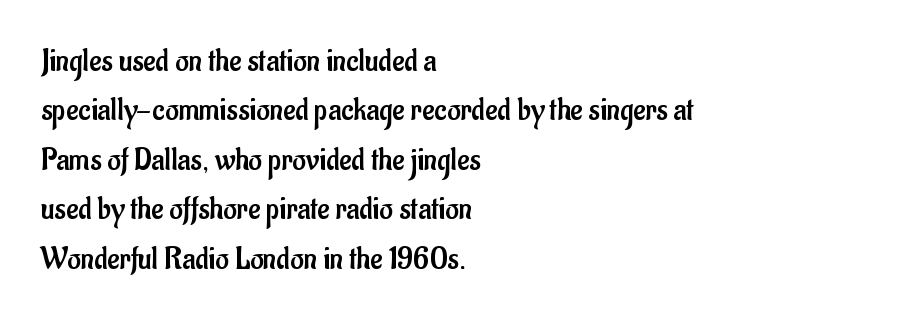
The image shows 33 px regular-weight, condensed sans-serif type, upright; set left-aligned, normal line spacing (1.5x), normal letter spacing, not underlined; low stroke contrast and a small x-height.
